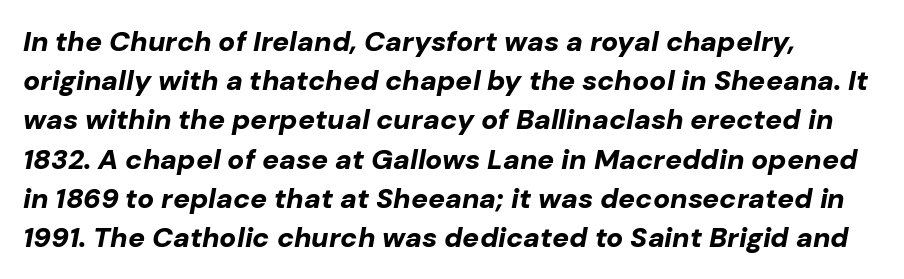
{"italic": "yes", "lean": "right", "slant_degrees": 10, "bold": "yes", "weight": "bold", "width": "normal", "stroke_contrast": "low", "x_height": "medium", "monospaced": "no", "underline": "no", "line_spacing": "normal", "line_spacing_ratio": 1.4, "letter_spacing": "normal", "letter_spacing_em": 0.0, "glyph_px": 28}
